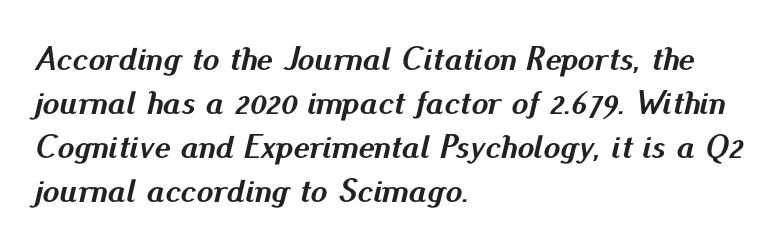
Proportional: the letters do not fall into vertical columns. Underline: absent. Default kerning and tracking; the words read as compact shapes. Does the copy run flush right? No — it runs flush left.
